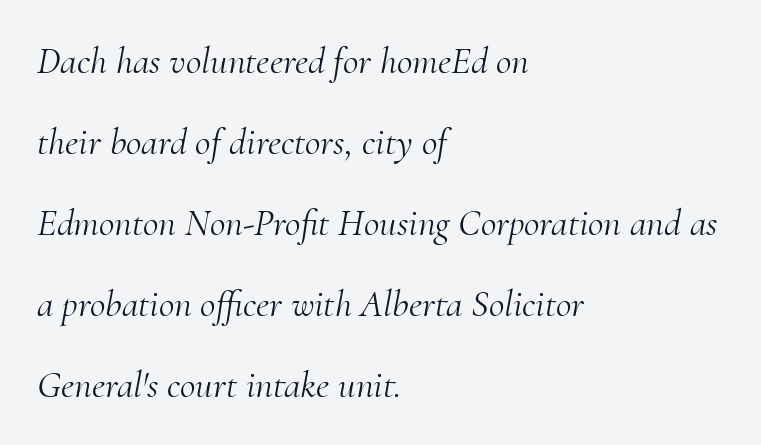
Regarding serifs, this sample has them. Here the designer chose a conventional face with non-uniform glyph widths. Descenders are the only things crossing below the line. Honestly, the letter spacing is just normal — you wouldn't notice it. The rag falls on the right side of this text block. This sample uses an oblique cut, with every glyph tilted off the vertical.
